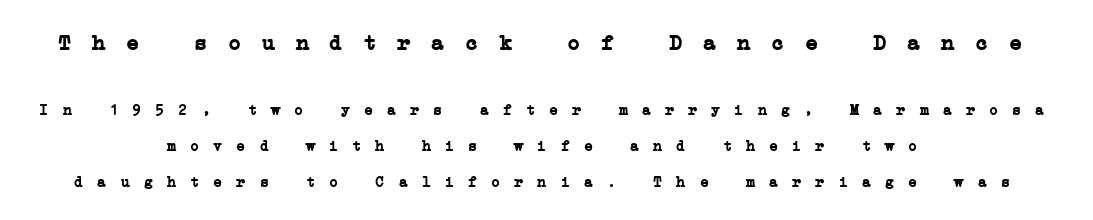
{"bold": "yes", "underline": "no", "align": "center", "line_spacing": "loose", "line_spacing_ratio": 2.42, "letter_spacing": "wide", "letter_spacing_em": 0.34, "larger_block": "first", "size_ratio": 1.47, "glyph_px": 22}
